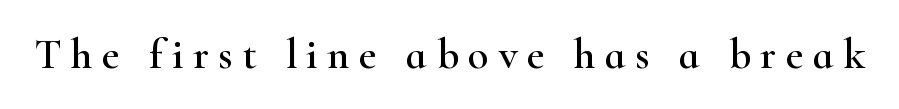
The image shows 43 px wide serif type, upright; set unusually wide letter spacing (+0.22 em), not underlined; high stroke contrast and a small x-height.
